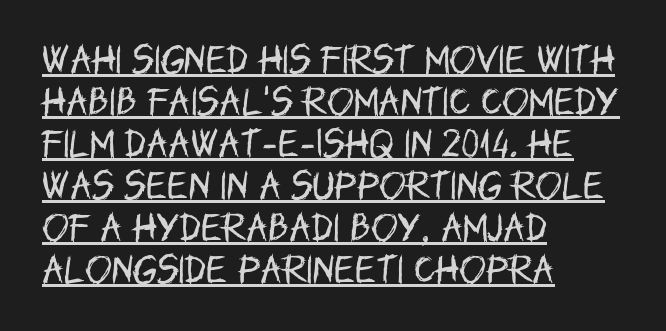
Observe the ordinary spacing: letters are neighbours, not strangers. How would I describe the line gaps? Plain and ordinary. The letters look calm and open, with moderate or lighter stems. Grotesque or geometric, the face here clearly has no serifs. Posture: vertical. Leftover space on each line is placed entirely after the last word.
